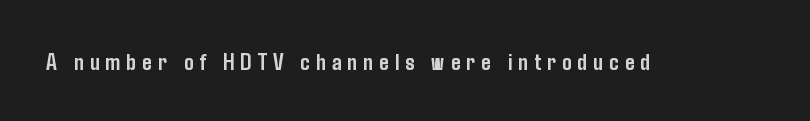
Q: Is the text bold? A: Yes.
Q: Is the text italic (slanted)? A: No, it is upright.
Q: Is the text underlined? A: No.
Q: Is the spacing between letters normal or unusually wide? A: Unusually wide.
